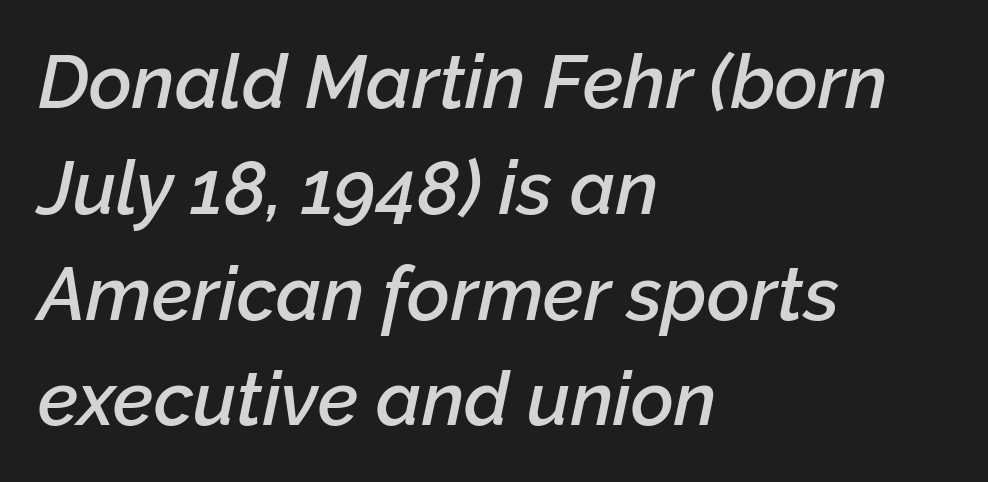
Q: Is the text bold? A: Semi-bold.
Q: Is the text italic (slanted)? A: Yes, it leans right by about 12 degrees.
Q: Is the text underlined? A: No.
Q: How is the paragraph aligned? A: Left-aligned.
Q: Is the spacing between letters normal or unusually wide? A: Normal.
Q: Is the spacing between lines tight, normal or loose? A: Normal.
Q: Width (condensed, normal, or wide)? A: Normal.
Q: Stroke contrast? A: Low.
Q: x-height? A: Medium.
Q: Monospaced? A: No.
